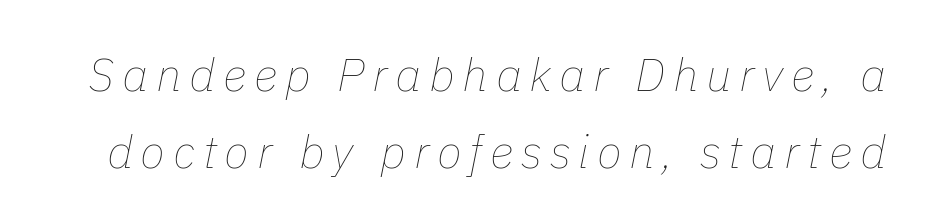
Q: Is the text bold? A: No.
Q: Is the text italic (slanted)? A: Yes, it leans right by about 11 degrees.
Q: Is the text underlined? A: No.
Q: Is the spacing between lines tight, normal or loose? A: Normal.
Q: Width (condensed, normal, or wide)? A: Normal.
Q: Stroke contrast? A: Low.
Q: x-height? A: Medium.
Q: Monospaced? A: No.
